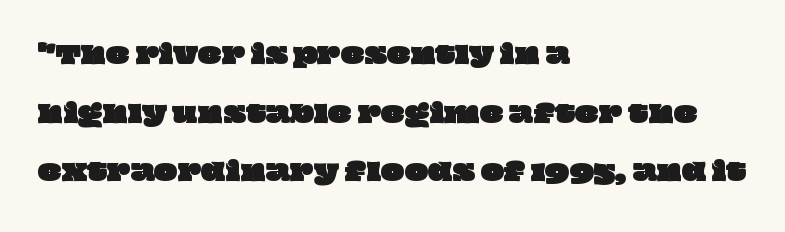
{"underline": "no", "align": "left", "line_spacing": "loose", "line_spacing_ratio": 2.35, "letter_spacing": "normal", "letter_spacing_em": 0.0, "glyph_px": 25}
